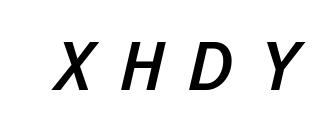
Q: Is the text bold? A: Semi-bold.
Q: Is the text italic (slanted)? A: Yes, it leans right by about 13 degrees.
Q: Is the text underlined? A: No.
Q: Is the spacing between letters normal or unusually wide? A: Unusually wide.
Q: Width (condensed, normal, or wide)? A: Normal.
Q: Stroke contrast? A: Low.
Q: x-height? A: Medium.
Q: Monospaced? A: No.
